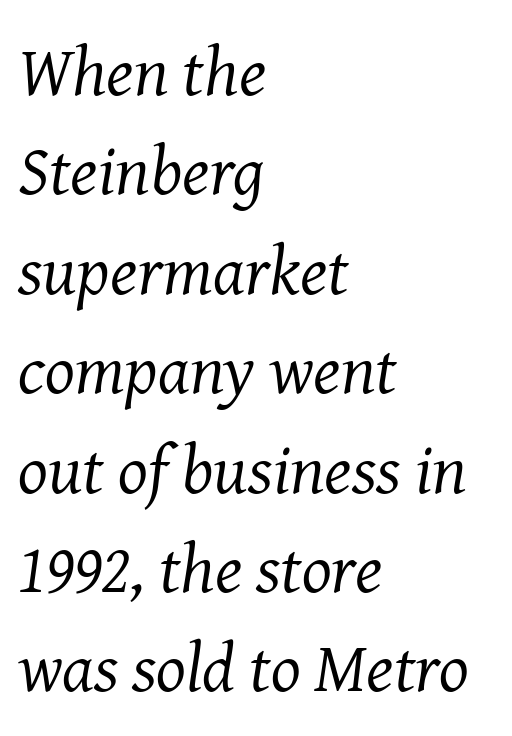
The image shows 70 px regular-weight serif type, italic (leaning right); set left-aligned, normal line spacing (1.42x), normal letter spacing, not underlined; medium stroke contrast and a medium x-height.
